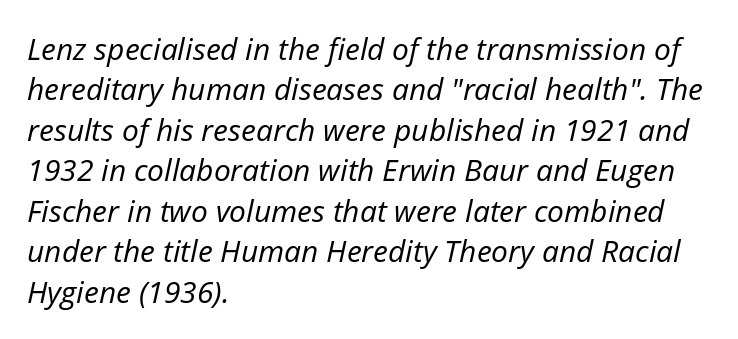
{"italic": "yes", "lean": "right", "slant_degrees": 12, "bold": "no", "weight": "regular", "width": "normal", "stroke_contrast": "low", "x_height": "medium", "monospaced": "no", "underline": "no", "align": "left", "line_spacing": "normal", "line_spacing_ratio": 1.35, "letter_spacing": "normal", "letter_spacing_em": 0.0, "glyph_px": 30}
